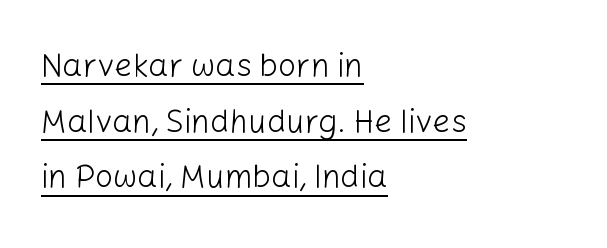
Q: Is the text bold? A: No.
Q: Is the text italic (slanted)? A: No, it is upright.
Q: Is the typeface a serif or a sans-serif typeface? A: Sans-serif.
Q: Is the text underlined? A: Yes.
Q: How is the paragraph aligned? A: Left-aligned.
Q: Is the spacing between letters normal or unusually wide? A: Normal.
Q: Width (condensed, normal, or wide)? A: Normal.
Q: Stroke contrast? A: Low.
Q: x-height? A: Medium.
Q: Monospaced? A: No.
